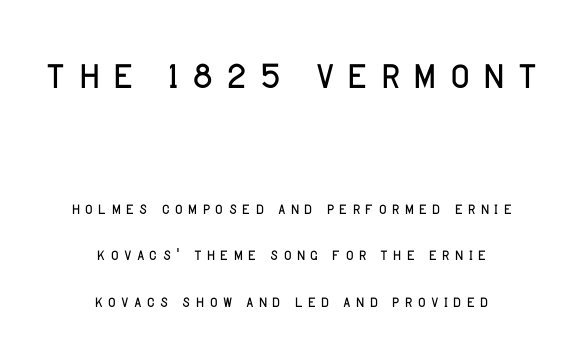
Q: Is the text bold? A: No.
Q: Is the text italic (slanted)? A: No, it is upright.
Q: Is the typeface a serif or a sans-serif typeface? A: Sans-serif.
Q: Is the text underlined? A: No.
Q: How is the paragraph aligned? A: Centered.
Q: Is the spacing between lines tight, normal or loose? A: Loose.
Q: Which block of text is set in a larger size, the first (top) or the second (bottom)? A: The first (top) one.
Q: Width (condensed, normal, or wide)? A: Normal.
Q: Stroke contrast? A: Low.
Q: x-height? A: Large.
Q: Monospaced? A: No.
